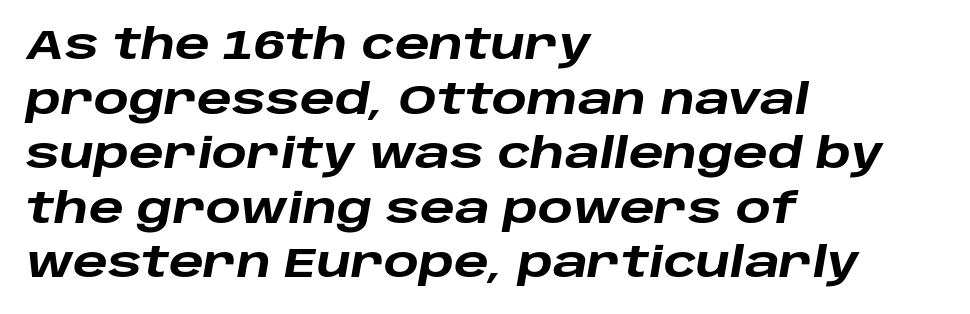
Q: Is the text bold? A: Yes.
Q: Is the text italic (slanted)? A: Yes, it leans right by about 10 degrees.
Q: Is the text underlined? A: No.
Q: How is the paragraph aligned? A: Left-aligned.
Q: Is the spacing between letters normal or unusually wide? A: Normal.
Q: Is the spacing between lines tight, normal or loose? A: Normal.
Q: Width (condensed, normal, or wide)? A: Wide.
Q: Stroke contrast? A: Low.
Q: x-height? A: Large.
Q: Monospaced? A: No.
